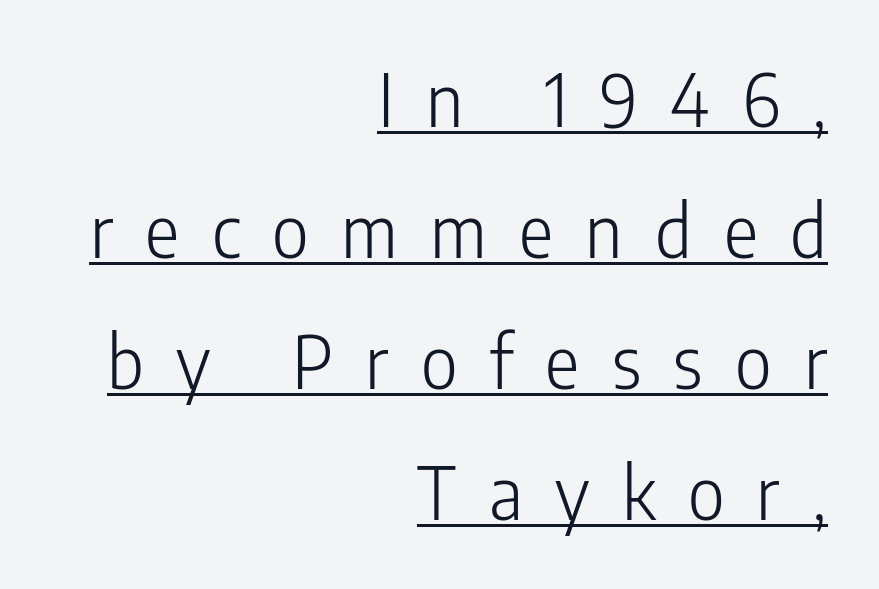
{"serif": "no", "italic": "no", "bold": "no", "weight": "light", "width": "condensed", "stroke_contrast": "low", "x_height": "medium", "monospaced": "no", "underline": "yes", "align": "right", "line_spacing_ratio": 1.82, "letter_spacing": "wide", "letter_spacing_em": 0.45, "glyph_px": 72}
